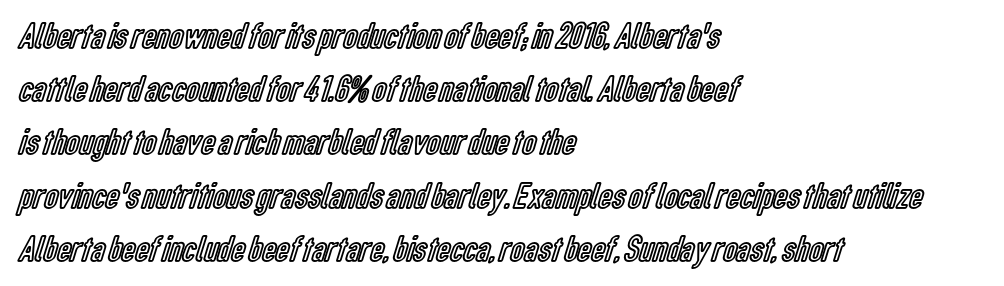
{"width": "condensed", "x_height": "medium", "monospaced": "no", "underline": "no", "align": "left", "line_spacing": "normal", "line_spacing_ratio": 1.4, "letter_spacing": "normal", "letter_spacing_em": 0.0, "glyph_px": 38}
